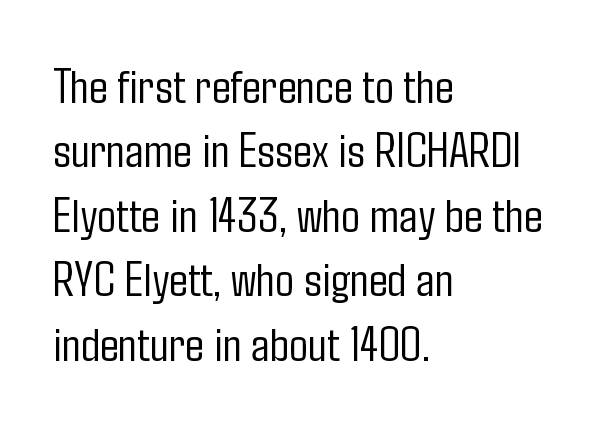
The image shows 50 px light, condensed sans-serif type, upright; set left-aligned, normal line spacing (1.29x), normal letter spacing, not underlined; low stroke contrast and a medium x-height.
